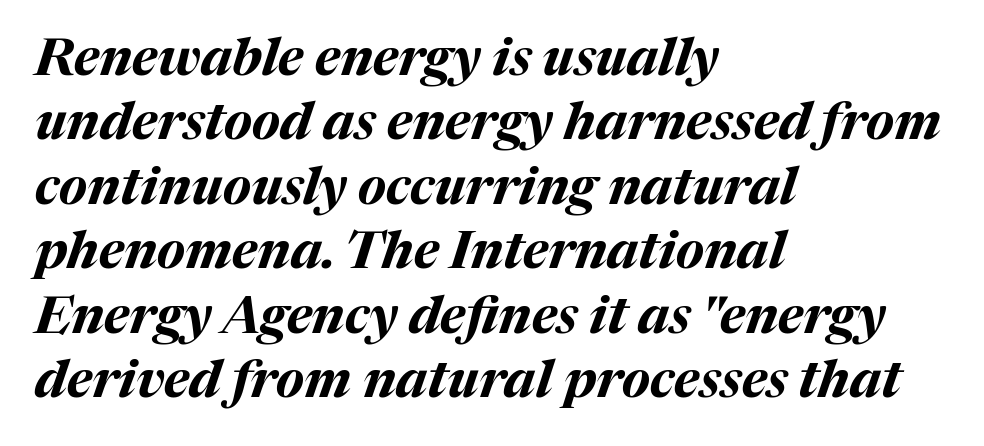
Q: Is the text bold? A: Yes.
Q: Is the text italic (slanted)? A: Yes, it leans right by about 17 degrees.
Q: Is the text underlined? A: No.
Q: How is the paragraph aligned? A: Left-aligned.
Q: Is the spacing between letters normal or unusually wide? A: Normal.
Q: Width (condensed, normal, or wide)? A: Normal.
Q: Stroke contrast? A: Medium.
Q: x-height? A: Medium.
Q: Monospaced? A: No.
